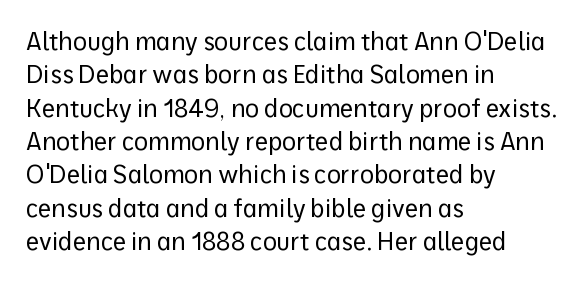
The image shows 24 px text type, upright; set left-aligned, normal line spacing (1.39x), normal letter spacing, not underlined.
